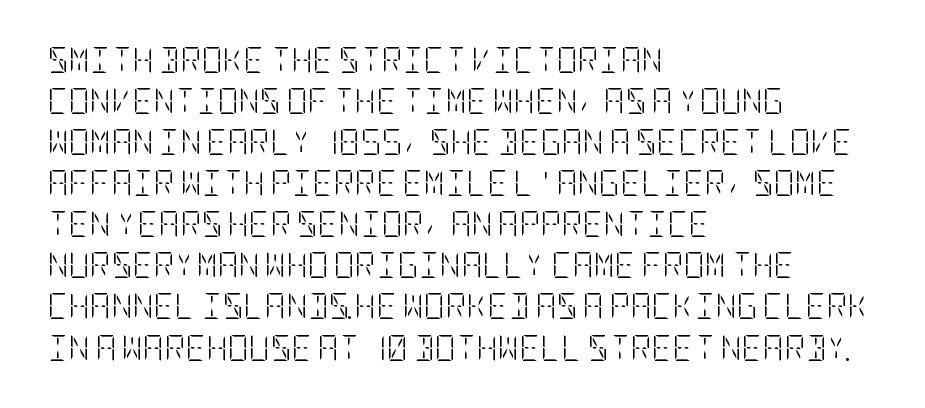
Q: Is the text bold? A: No.
Q: Is the text italic (slanted)? A: No, it is upright.
Q: Is the text underlined? A: No.
Q: How is the paragraph aligned? A: Left-aligned.
Q: Is the spacing between letters normal or unusually wide? A: Normal.
Q: Is the spacing between lines tight, normal or loose? A: Normal.
